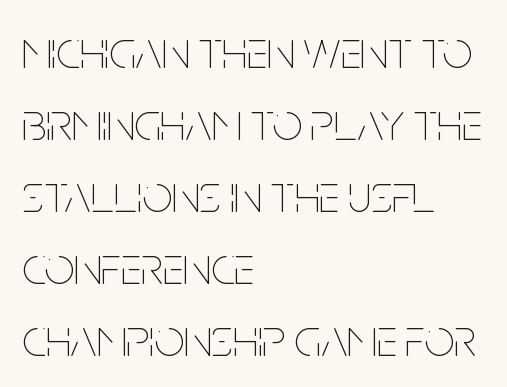
Q: Is the text bold? A: No.
Q: Is the text italic (slanted)? A: No, it is upright.
Q: Is the text underlined? A: No.
Q: How is the paragraph aligned? A: Left-aligned.
Q: Is the spacing between letters normal or unusually wide? A: Normal.
Q: Is the spacing between lines tight, normal or loose? A: Normal.
Q: Width (condensed, normal, or wide)? A: Condensed.
Q: Stroke contrast? A: Low.
Q: x-height? A: Large.
Q: Monospaced? A: No.
